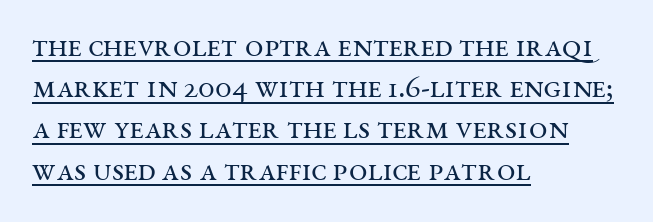
{"serif": "yes", "italic": "no", "bold": "no", "weight": "regular", "width": "wide", "stroke_contrast": "medium", "x_height": "large", "monospaced": "no", "underline": "yes", "align": "left", "line_spacing": "normal", "line_spacing_ratio": 1.25, "letter_spacing": "normal", "letter_spacing_em": 0.0, "glyph_px": 33}
